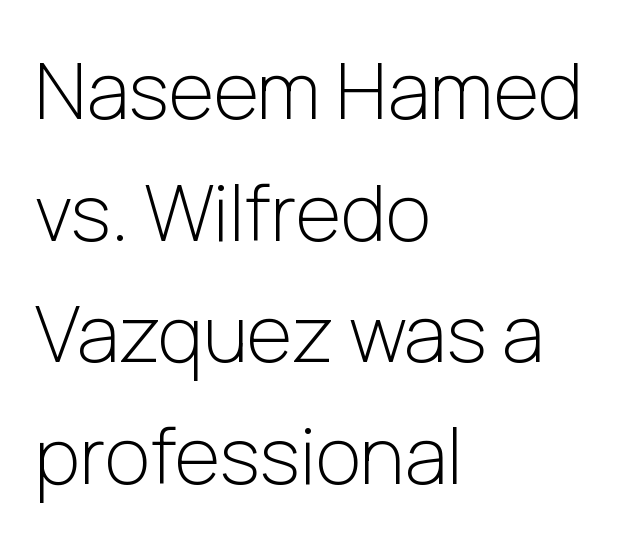
The image shows 78 px light sans-serif type, upright; set left-aligned, normal line spacing (1.56x), normal letter spacing, not underlined; low stroke contrast and a medium x-height.
